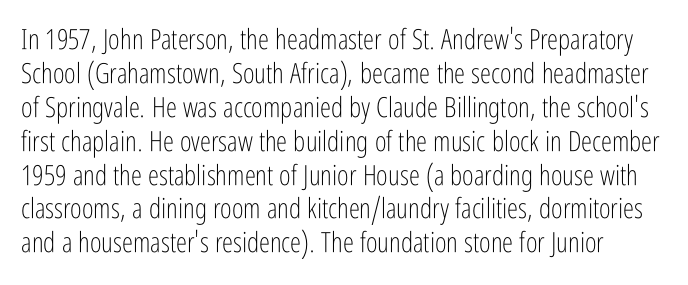
Each letter's strokes conclude bluntly, with no projecting serifs. Unmarked baselines from the first word to the last. Think standard paragraph weight, or any step lighter than that. Spacing verdict: proportional, widths tailored to each character. Style check: upright. Observe the ordinary spacing: letters are neighbours, not strangers.
